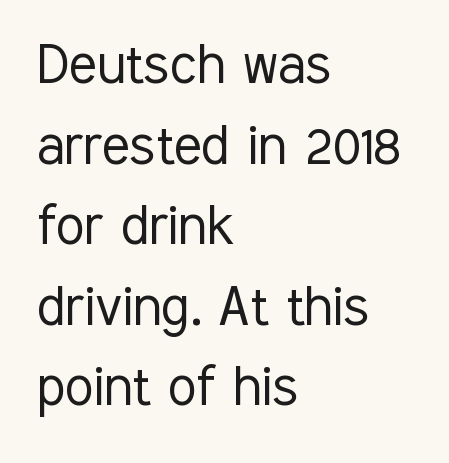
Horizontal alignment here is leftward, the default for most running prose. The specimen reads as upright at a glance. Check under the words: just untouched page. Stem width sits at or under what a default text font uses.
